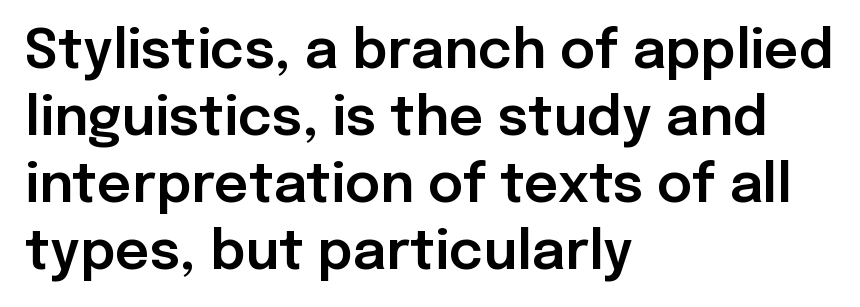
Q: Is the text italic (slanted)? A: No, it is upright.
Q: Is the typeface a serif or a sans-serif typeface? A: Sans-serif.
Q: Is the text underlined? A: No.
Q: How is the paragraph aligned? A: Left-aligned.
Q: Is the spacing between letters normal or unusually wide? A: Normal.
Q: Width (condensed, normal, or wide)? A: Normal.
Q: Stroke contrast? A: Low.
Q: x-height? A: Medium.
Q: Monospaced? A: No.
